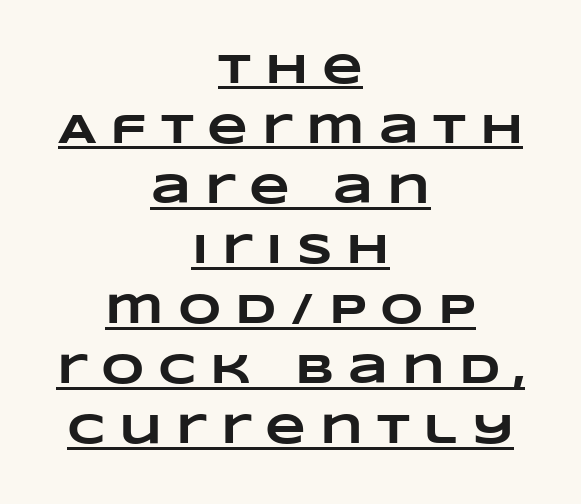
Q: Is the text bold? A: Yes.
Q: Is the text underlined? A: Yes.
Q: How is the paragraph aligned? A: Centered.
Q: Is the spacing between letters normal or unusually wide? A: Unusually wide.
Q: Is the spacing between lines tight, normal or loose? A: Normal.
Q: Width (condensed, normal, or wide)? A: Wide.
Q: Stroke contrast? A: Low.
Q: x-height? A: Large.
Q: Monospaced? A: No.
